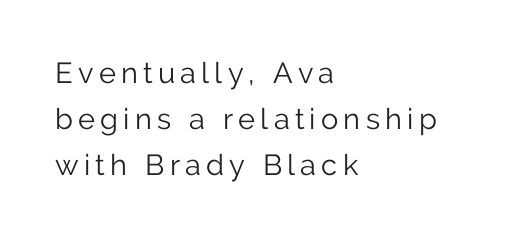
Q: Is the text bold? A: No.
Q: Is the text italic (slanted)? A: No, it is upright.
Q: Is the typeface a serif or a sans-serif typeface? A: Sans-serif.
Q: Is the text underlined? A: No.
Q: How is the paragraph aligned? A: Left-aligned.
Q: Is the spacing between lines tight, normal or loose? A: Normal.
Q: Width (condensed, normal, or wide)? A: Normal.
Q: Stroke contrast? A: Low.
Q: x-height? A: Medium.
Q: Monospaced? A: No.
